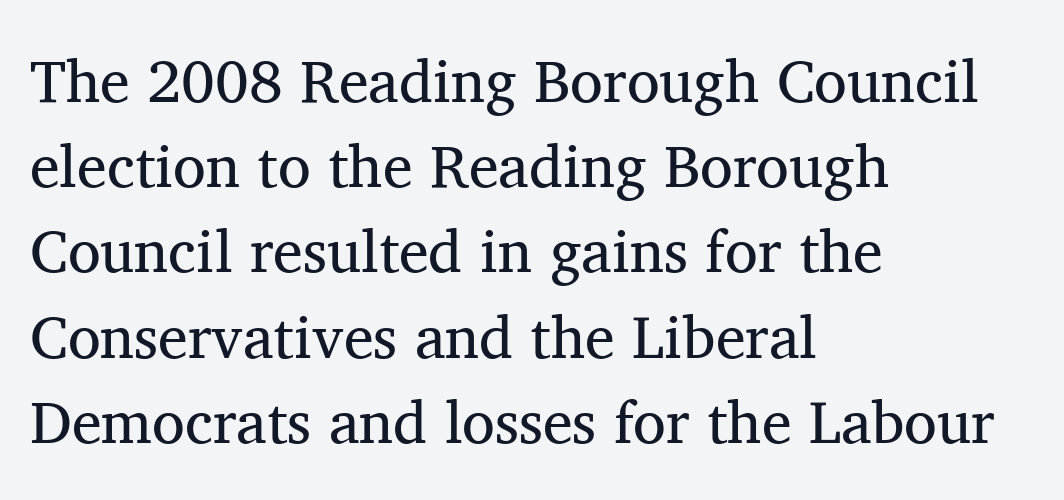
The image shows 60 px regular-weight serif type, upright; set left-aligned, normal line spacing (1.42x), normal letter spacing, not underlined; medium stroke contrast and a medium x-height.
